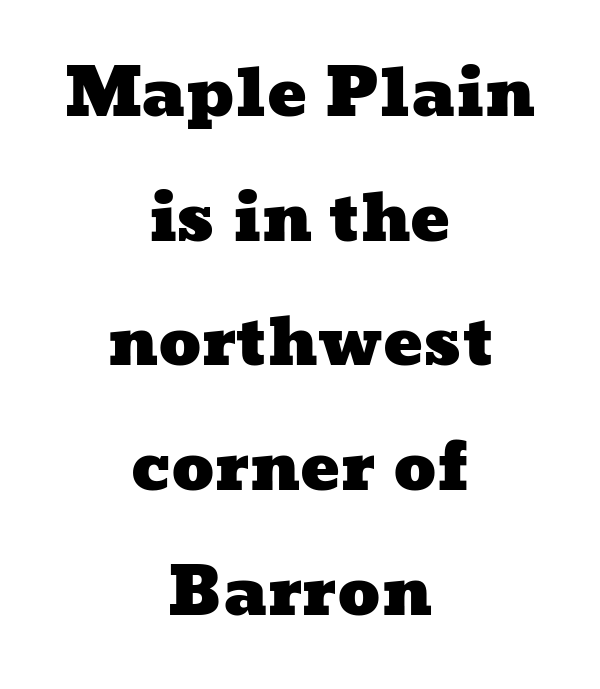
The specimen omits any rule beneath the text block's lines. Is this a fixed-width face? No — the glyphs have proportional, varying widths. The rag falls on both sides of this text block equally. Honestly, the letter spacing is just normal — you wouldn't notice it.
